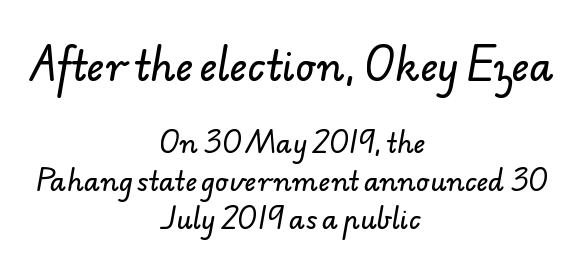
{"serif": "no", "width": "normal", "stroke_contrast": "low", "x_height": "small", "monospaced": "no", "underline": "no", "align": "center", "line_spacing": "normal", "line_spacing_ratio": 1.47, "letter_spacing": "normal", "letter_spacing_em": 0.0, "larger_block": "first", "size_ratio": 1.5, "glyph_px": 39}
